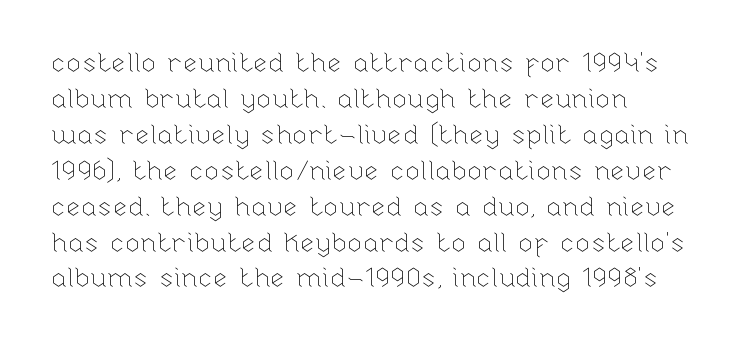
The image shows 27 px text type, upright; set normal line spacing (1.33x), normal letter spacing, not underlined.
